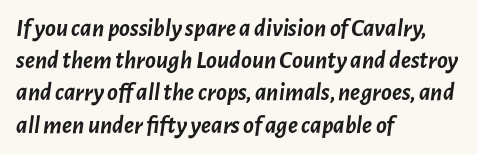
The image shows 25 px bold type, italic (leaning right); set left-aligned, normal line spacing (1.29x), normal letter spacing, not underlined.
